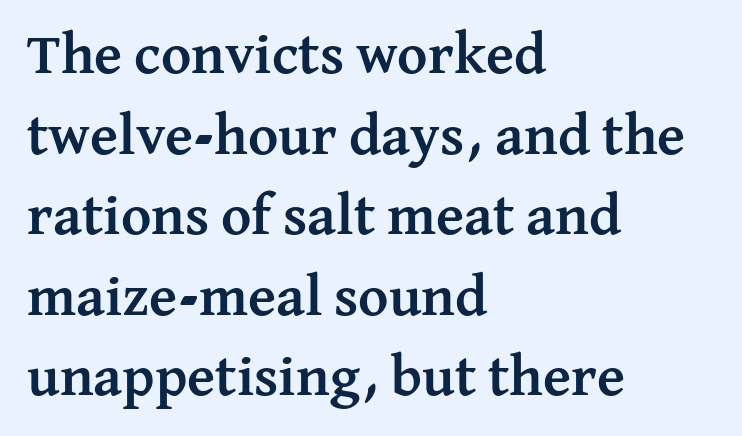
The image shows 58 px semibold serif type, upright; set left-aligned, normal line spacing (1.39x), normal letter spacing, not underlined; medium stroke contrast and a medium x-height.
